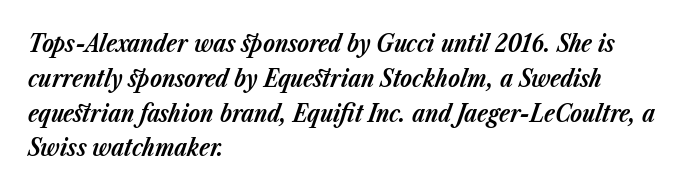
Q: Is the text bold? A: Yes.
Q: Is the text italic (slanted)? A: Yes, it leans right by about 23 degrees.
Q: Is the text underlined? A: No.
Q: How is the paragraph aligned? A: Left-aligned.
Q: Is the spacing between letters normal or unusually wide? A: Normal.
Q: Is the spacing between lines tight, normal or loose? A: Normal.
